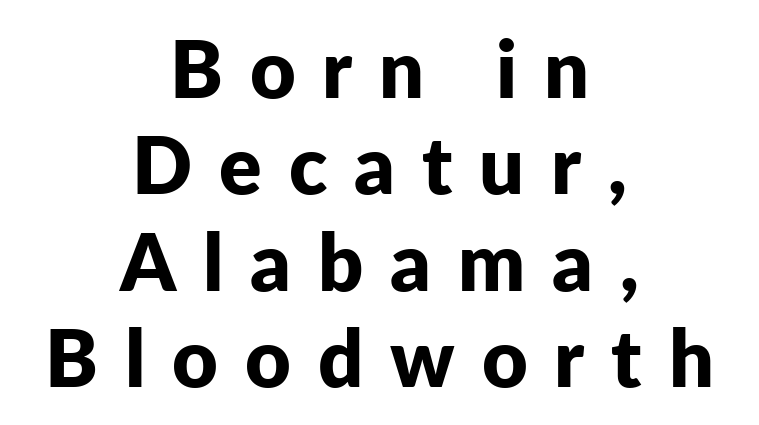
The passage shown is typeset with a sans-serif family. The sample has been set heavy, in full bold. How are the letters spaced? Widely, with obvious added tracking. If you drew a line through each stem, it would be perfectly vertical. Proportional: the letters do not fall into vertical columns.
